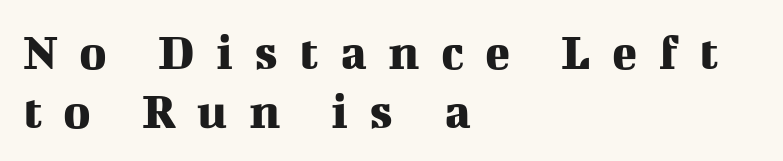
The image shows 52 px serif type, upright; set left-aligned, tight line spacing (1.13x), unusually wide letter spacing (+0.41 em), not underlined; medium stroke contrast and a medium x-height.
